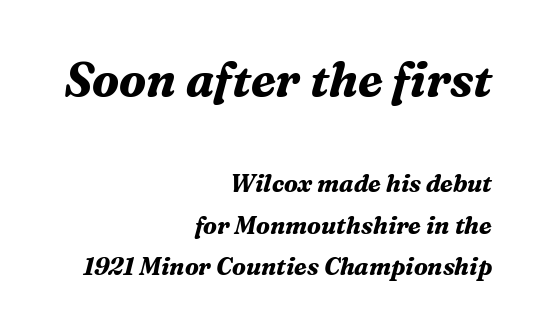
{"serif": "yes", "italic": "yes", "lean": "right", "slant_degrees": 16, "bold": "yes", "weight": "bold", "width": "normal", "stroke_contrast": "medium", "x_height": "medium", "monospaced": "no", "underline": "no", "align": "right", "line_spacing_ratio": 1.72, "letter_spacing": "normal", "letter_spacing_em": 0.0, "larger_block": "first", "size_ratio": 1.96, "glyph_px": 47}
